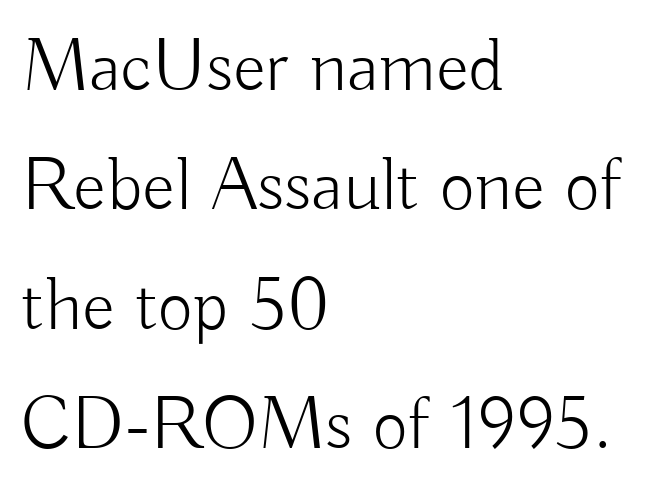
{"serif": "no", "italic": "no", "bold": "no", "weight": "light", "width": "normal", "stroke_contrast": "low", "x_height": "small", "monospaced": "no", "underline": "no", "align": "left", "line_spacing": "normal", "line_spacing_ratio": 1.57, "letter_spacing": "normal", "letter_spacing_em": 0.0, "glyph_px": 76}
